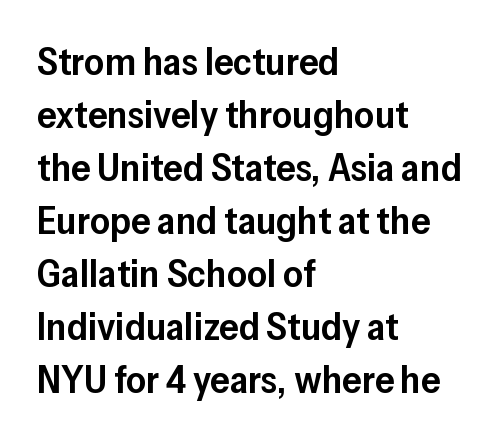
Horizontal bands of white between lines are of average thickness. The passage shown is not underscored anywhere. Typographic density is moderately raised because the face is semibold. Layout note: lines flush left. The line texture is even and compact thanks to regular tracking.
